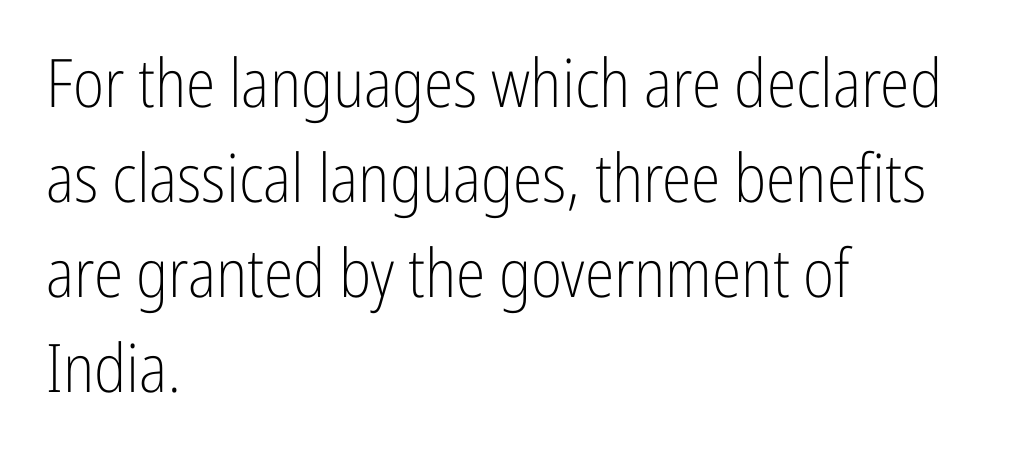
The image shows 67 px light, condensed sans-serif type, upright; set left-aligned, normal line spacing (1.42x), normal letter spacing, not underlined; low stroke contrast and a medium x-height.
